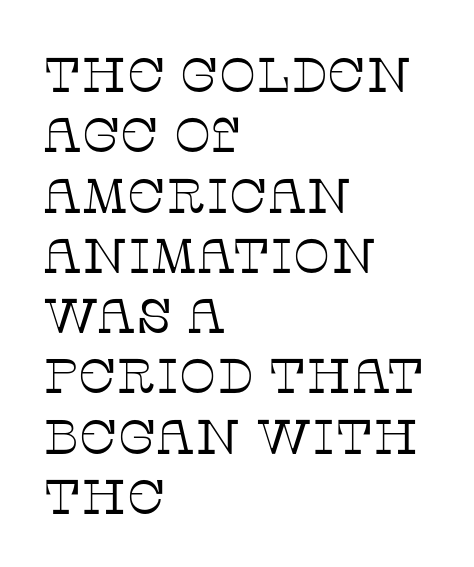
This rendering employs a face with finishing strokes, i.e., a serif. The lines are quadded left. Letters have the restrained weight of plain body copy at most. Do the characters align in a grid? No, the font is proportional.
